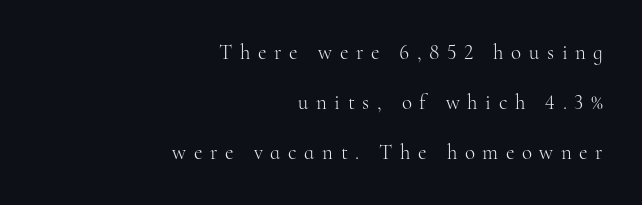
Q: Is the text bold? A: No.
Q: Is the text italic (slanted)? A: No, it is upright.
Q: Is the text underlined? A: No.
Q: How is the paragraph aligned? A: Right-aligned.
Q: Is the spacing between letters normal or unusually wide? A: Unusually wide.
Q: Is the spacing between lines tight, normal or loose? A: Loose.
